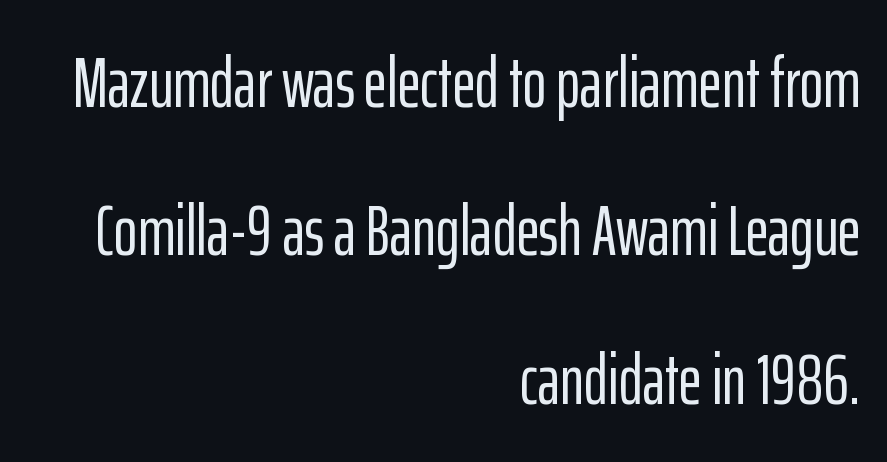
The image shows 71 px condensed sans-serif type, upright; set right-aligned, loose line spacing (2.09x), normal letter spacing, not underlined; low stroke contrast and a medium x-height.
